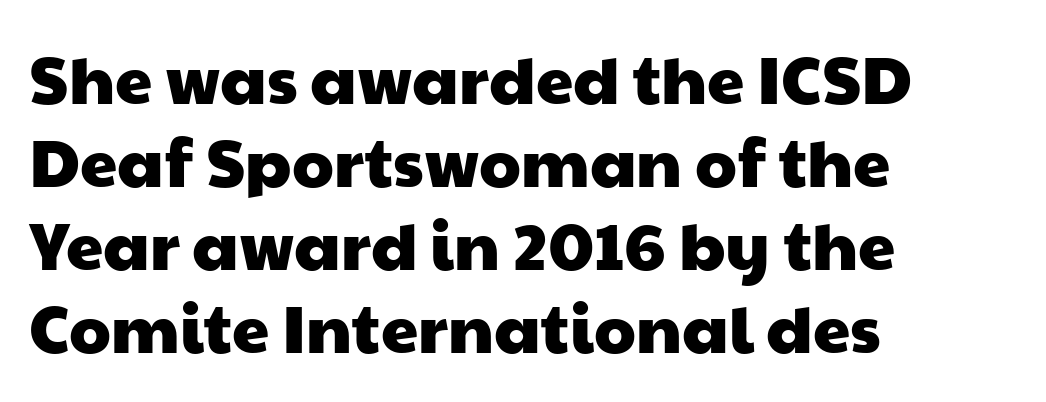
{"serif": "no", "width": "wide", "stroke_contrast": "low", "x_height": "medium", "monospaced": "no", "underline": "no", "align": "left", "line_spacing_ratio": 1.24, "letter_spacing": "normal", "letter_spacing_em": 0.0, "glyph_px": 67}
